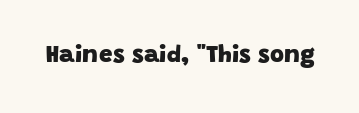
Standard letterfit; no display-style spreading of the glyphs. What weight is shown? A full bold with thick strokes. Has an underline been added? It has not.
